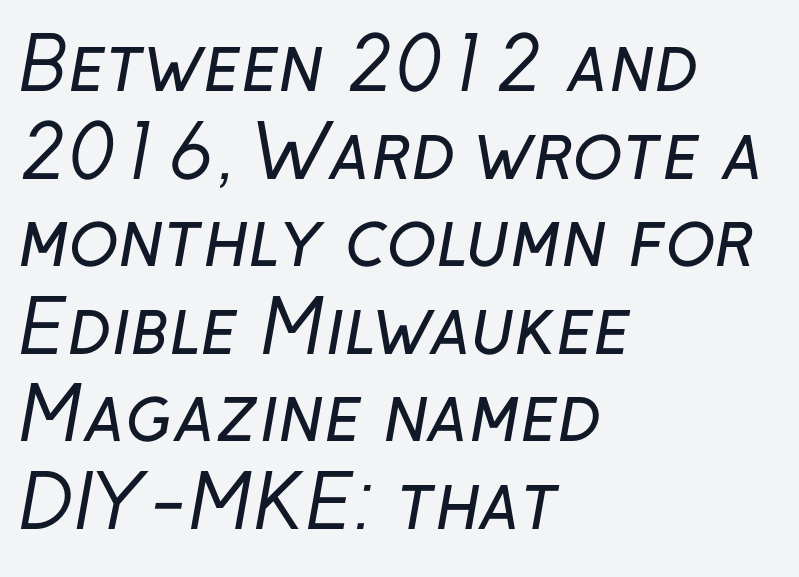
The image shows 73 px regular-weight sans-serif type; set left-aligned, line spacing 1.2x, normal letter spacing, not underlined; low stroke contrast and a medium x-height.
